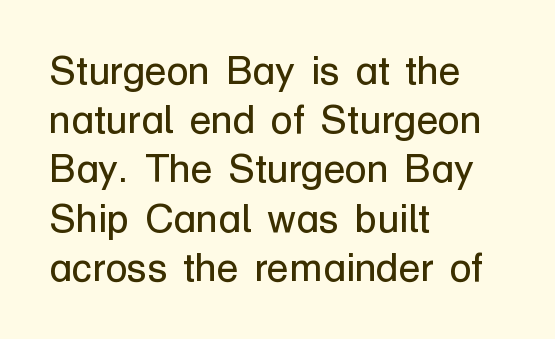
{"serif": "no", "italic": "no", "bold": "no", "weight": "regular", "width": "normal", "stroke_contrast": "low", "x_height": "medium", "monospaced": "no", "underline": "no", "align": "left", "line_spacing_ratio": 1.23, "letter_spacing": "normal", "letter_spacing_em": 0.0, "glyph_px": 40}
